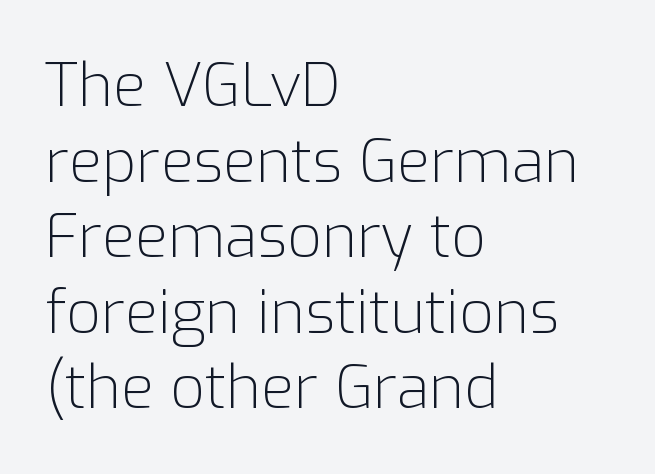
The image shows 60 px light sans-serif type, upright; set left-aligned, normal line spacing (1.26x), normal letter spacing, not underlined; low stroke contrast and a medium x-height.
